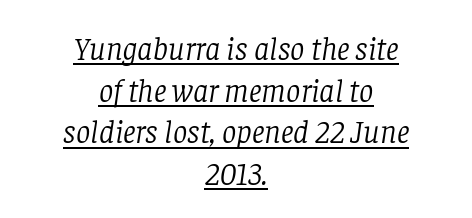
Underline: present. The characters are drawn with everyday or finer stroke widths. Observe the ordinary spacing: letters are neighbours, not strangers. A normal amount of white space separates one row of letters from the next.
